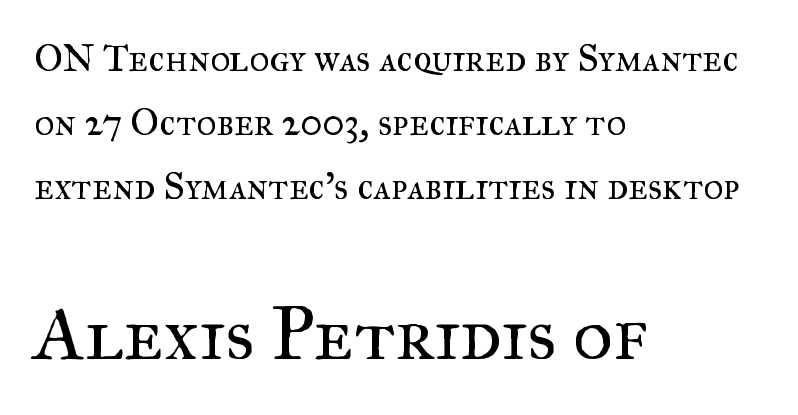
The image shows 76 px regular-weight serif type, upright; set left-aligned, normal line spacing (1.68x), normal letter spacing, not underlined; the second (bottom) block is 2.0x larger; medium stroke contrast and a small x-height.
